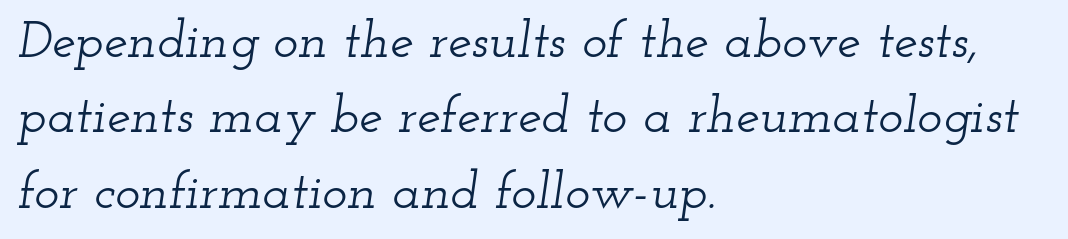
{"serif": "yes", "italic": "yes", "lean": "right", "slant_degrees": 12, "width": "wide", "stroke_contrast": "low", "x_height": "small", "monospaced": "no", "underline": "no", "align": "left", "line_spacing": "normal", "line_spacing_ratio": 1.42, "letter_spacing": "normal", "letter_spacing_em": 0.0, "glyph_px": 53}
